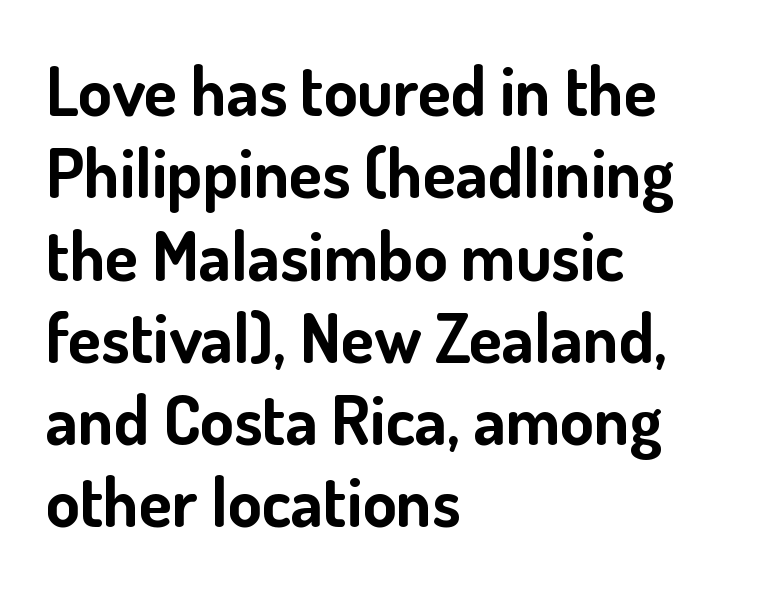
{"serif": "no", "italic": "no", "bold": "yes", "weight": "bold", "width": "normal", "stroke_contrast": "low", "x_height": "small", "monospaced": "no", "underline": "no", "align": "left", "line_spacing_ratio": 1.21, "letter_spacing": "normal", "letter_spacing_em": 0.0, "glyph_px": 68}
